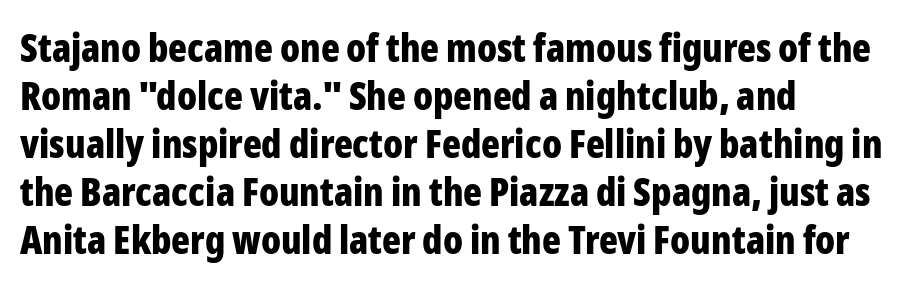
The face used here is a sans, in the tradition of grotesques and geometrics. In terms of posture, this sample is upright. Is the type bold? Yes — the strokes are clearly thick and heavy. Decoration check: the copy has no underline.
